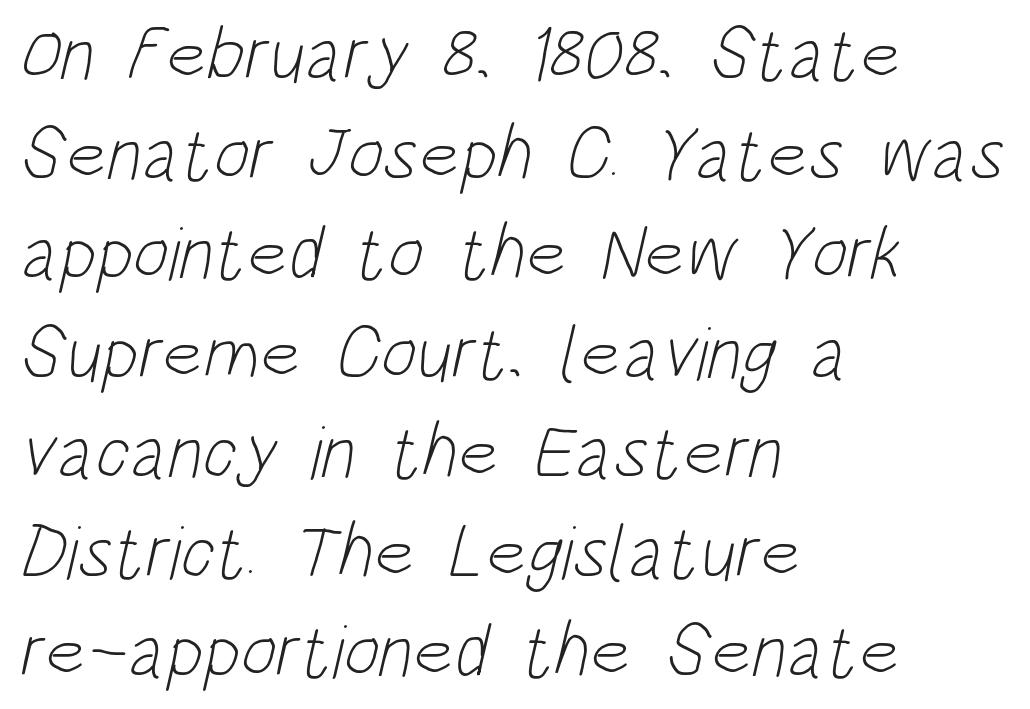
This is not heavy type; no bold has been used. The horizontal fit of the characters is conventional and even. One-word summary of the alignment: left. You can tell from the bare stems that sans-serif type was used. Summary of vertical rhythm: regular, with standard interline spacing.
